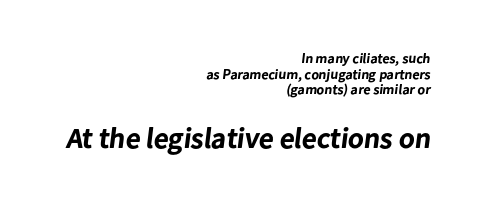
These words are printed bold, with thick strokes throughout. Any mark beneath the type? The region is blank. Students, note that the glyphs here touch the page at normal intervals. These lines stack with their right ends in a neat column. The face used here is proportionally spaced, like ordinary book or web type.
